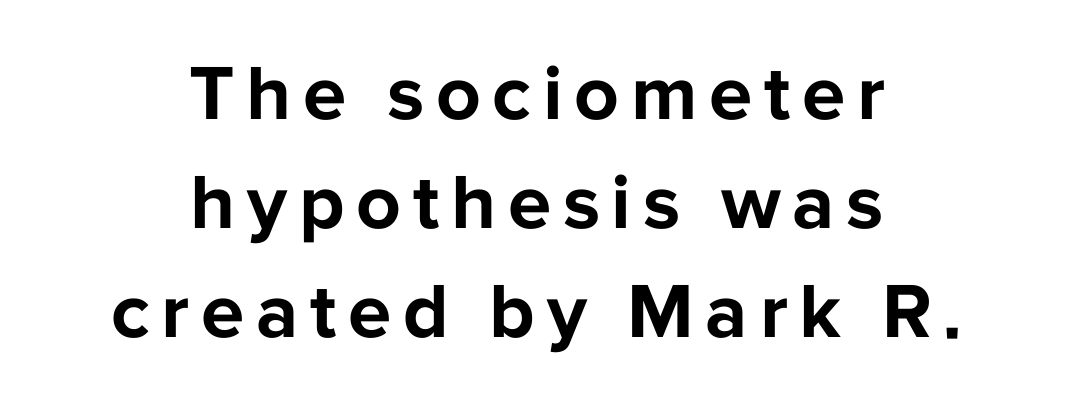
The image shows 78 px bold sans-serif type, upright; set centered, normal line spacing (1.4x), not underlined; low stroke contrast and a medium x-height.
